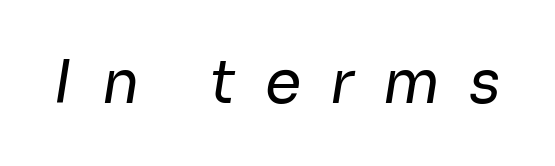
Q: Is the text bold? A: No.
Q: Is the typeface a serif or a sans-serif typeface? A: Sans-serif.
Q: Is the text underlined? A: No.
Q: Is the spacing between letters normal or unusually wide? A: Unusually wide.
Q: Width (condensed, normal, or wide)? A: Normal.
Q: Stroke contrast? A: Low.
Q: x-height? A: Medium.
Q: Monospaced? A: No.
